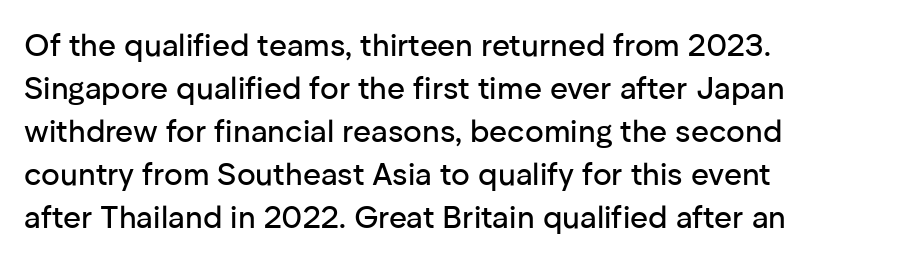
{"serif": "no", "italic": "no", "width": "normal", "stroke_contrast": "low", "x_height": "medium", "monospaced": "no", "underline": "no", "align": "left", "line_spacing": "normal", "line_spacing_ratio": 1.39, "letter_spacing": "normal", "letter_spacing_em": 0.0, "glyph_px": 31}
